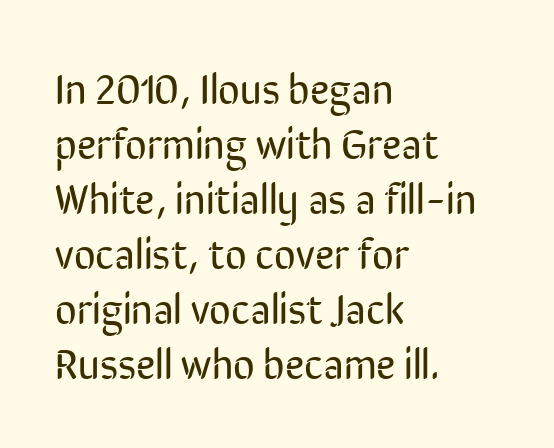
{"serif": "no", "italic": "no", "bold": "no", "weight": "regular", "width": "condensed", "stroke_contrast": "low", "x_height": "medium", "monospaced": "no", "underline": "no", "align": "left", "line_spacing": "normal", "line_spacing_ratio": 1.31, "letter_spacing": "normal", "letter_spacing_em": 0.0, "glyph_px": 42}
